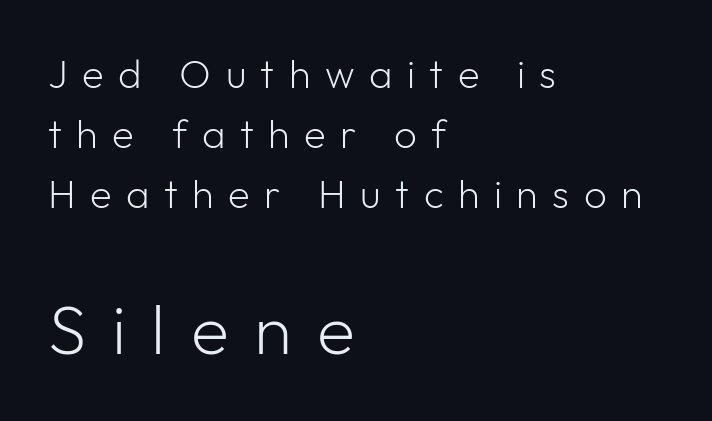
The image shows 70 px light sans-serif type, upright; set left-aligned, normal line spacing (1.5x), unusually wide letter spacing (+0.36 em), not underlined; the second (bottom) block is 1.75x larger; low stroke contrast and a medium x-height.
